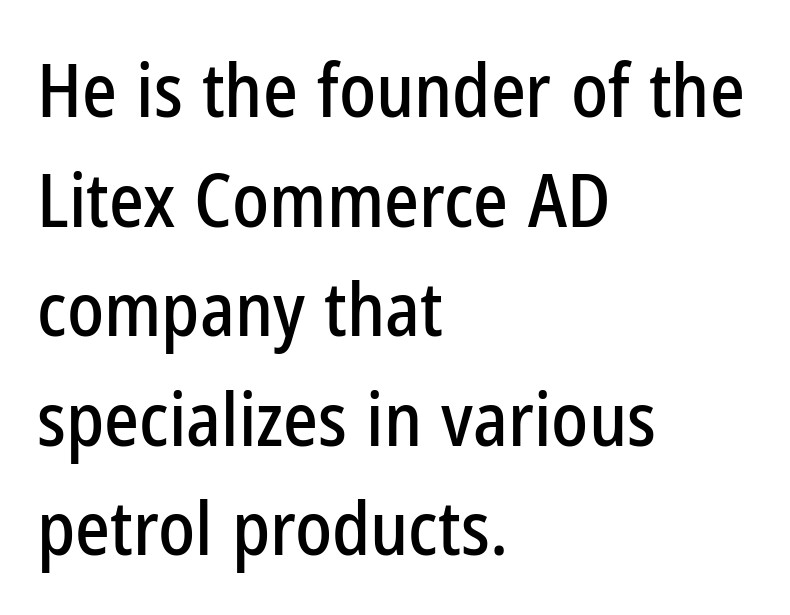
Q: Is the text italic (slanted)? A: No, it is upright.
Q: Is the typeface a serif or a sans-serif typeface? A: Sans-serif.
Q: Is the text underlined? A: No.
Q: How is the paragraph aligned? A: Left-aligned.
Q: Is the spacing between letters normal or unusually wide? A: Normal.
Q: Is the spacing between lines tight, normal or loose? A: Normal.
Q: Width (condensed, normal, or wide)? A: Condensed.
Q: Stroke contrast? A: Low.
Q: x-height? A: Medium.
Q: Monospaced? A: No.
